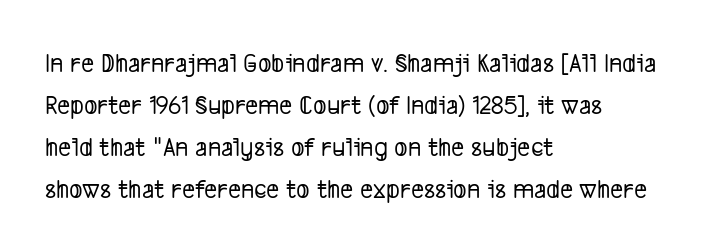
Q: Is the typeface a serif or a sans-serif typeface? A: Sans-serif.
Q: Is the text underlined? A: No.
Q: How is the paragraph aligned? A: Left-aligned.
Q: Is the spacing between letters normal or unusually wide? A: Normal.
Q: Is the spacing between lines tight, normal or loose? A: Normal.
Q: Width (condensed, normal, or wide)? A: Condensed.
Q: Stroke contrast? A: Low.
Q: x-height? A: Medium.
Q: Monospaced? A: No.
